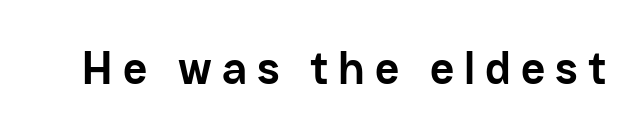
Q: Is the text bold? A: Yes.
Q: Is the text italic (slanted)? A: No, it is upright.
Q: Is the typeface a serif or a sans-serif typeface? A: Sans-serif.
Q: Is the text underlined? A: No.
Q: Is the spacing between letters normal or unusually wide? A: Unusually wide.
Q: Width (condensed, normal, or wide)? A: Normal.
Q: Stroke contrast? A: Low.
Q: x-height? A: Medium.
Q: Monospaced? A: No.
